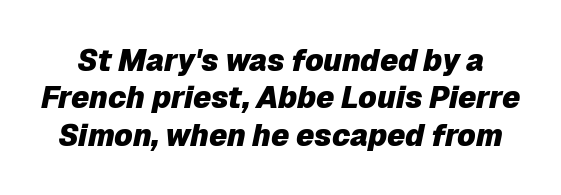
Q: Is the text bold? A: Yes.
Q: Is the text italic (slanted)? A: Yes, it leans right by about 12 degrees.
Q: Is the text underlined? A: No.
Q: Is the spacing between letters normal or unusually wide? A: Normal.
Q: Is the spacing between lines tight, normal or loose? A: Normal.
Q: Width (condensed, normal, or wide)? A: Normal.
Q: Stroke contrast? A: Low.
Q: x-height? A: Medium.
Q: Monospaced? A: No.
